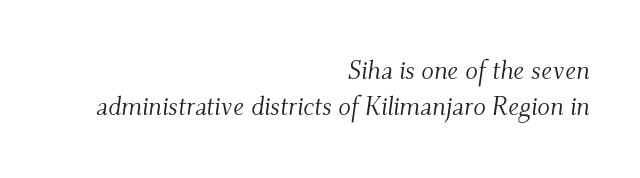
Q: Is the text bold? A: No.
Q: Is the text italic (slanted)? A: Yes, it leans right by about 9 degrees.
Q: Is the text underlined? A: No.
Q: How is the paragraph aligned? A: Right-aligned.
Q: Is the spacing between letters normal or unusually wide? A: Normal.
Q: Is the spacing between lines tight, normal or loose? A: Normal.
